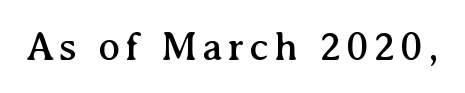
Q: Is the text italic (slanted)? A: No, it is upright.
Q: Is the typeface a serif or a sans-serif typeface? A: Serif.
Q: Is the text underlined? A: No.
Q: Width (condensed, normal, or wide)? A: Normal.
Q: Stroke contrast? A: Medium.
Q: x-height? A: Medium.
Q: Monospaced? A: No.
